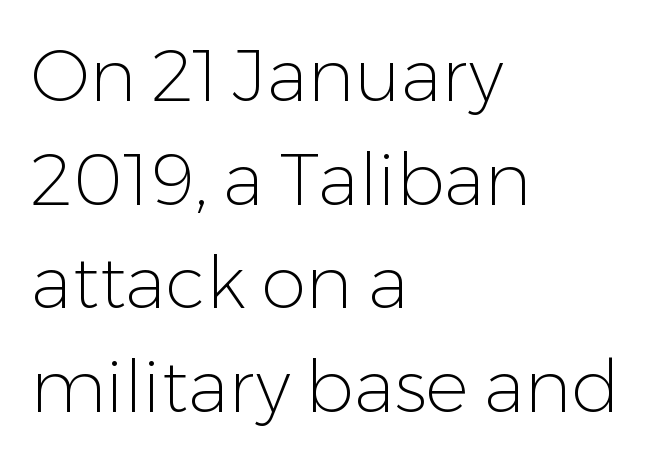
Q: Is the text bold? A: No.
Q: Is the text italic (slanted)? A: No, it is upright.
Q: Is the typeface a serif or a sans-serif typeface? A: Sans-serif.
Q: Is the text underlined? A: No.
Q: How is the paragraph aligned? A: Left-aligned.
Q: Is the spacing between letters normal or unusually wide? A: Normal.
Q: Is the spacing between lines tight, normal or loose? A: Normal.
Q: Width (condensed, normal, or wide)? A: Normal.
Q: Stroke contrast? A: Low.
Q: x-height? A: Medium.
Q: Monospaced? A: No.
